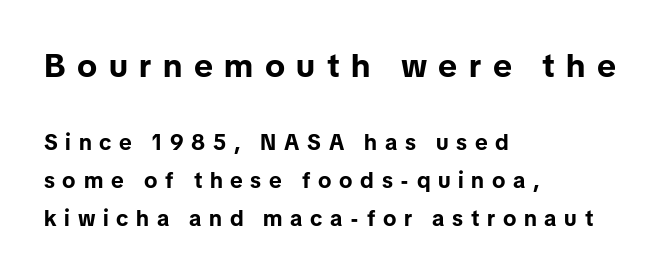
This sample is left-justified, so line endings fall wherever the words run out. Look at the stroke-to-counter ratio: heavy, a bold. Looks like regular typesetting: each glyph gets only the width it needs. The letters are spread apart with noticeably loose tracking.
